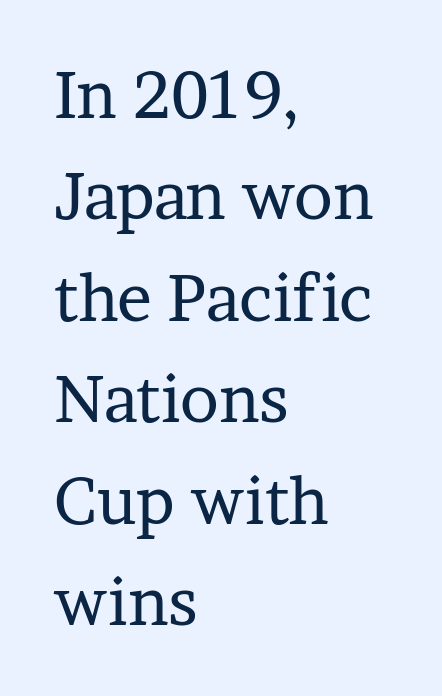
The passage shown has conventional tracking throughout. Stems here are at most as thick as an everyday book face. A typesetter would call this proportional, since set widths differ per character. The line-height multiplier appears to be the usual default. This sample is left-justified, so line endings fall wherever the words run out.
